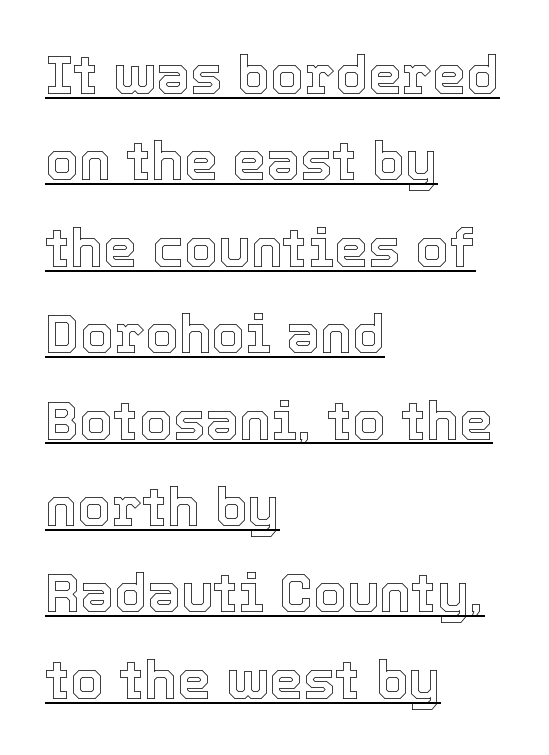
The image shows 54 px text type, upright; set left-aligned, normal line spacing (1.6x), normal letter spacing, underlined; a medium x-height.
